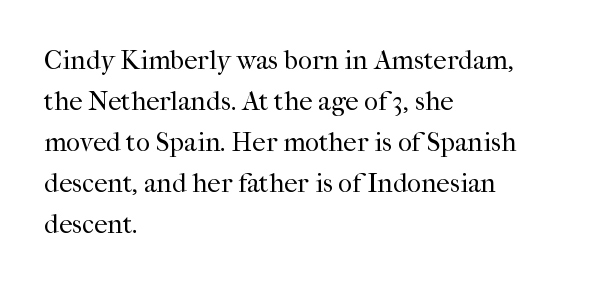
On a weight scale, this lands at 450 or below. The passage shown has conventional tracking throughout. A normal amount of white space separates one row of letters from the next. The rag falls on the right side of this text block.
